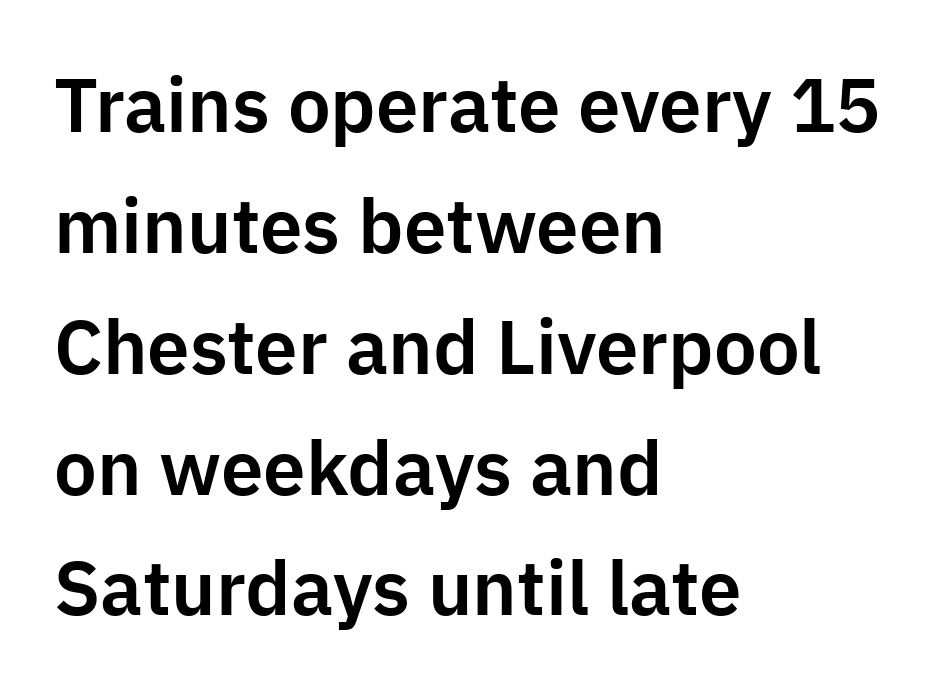
{"serif": "no", "italic": "no", "width": "normal", "stroke_contrast": "low", "x_height": "medium", "monospaced": "no", "underline": "no", "align": "left", "line_spacing": "normal", "line_spacing_ratio": 1.59, "letter_spacing": "normal", "letter_spacing_em": 0.0, "glyph_px": 76}
